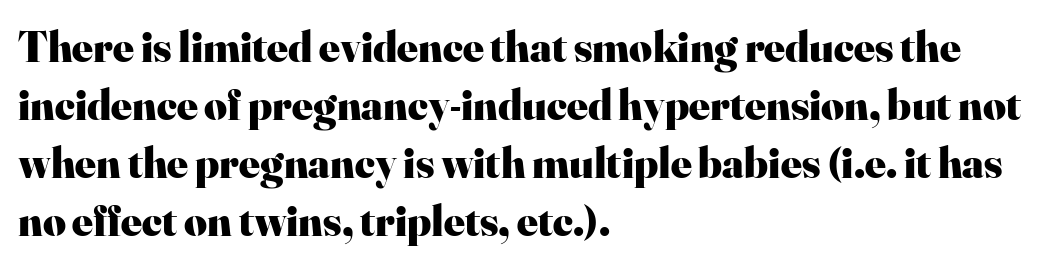
The image shows 44 px heavy serif type, upright; set left-aligned, normal line spacing (1.32x), normal letter spacing, not underlined; high stroke contrast and a small x-height.
